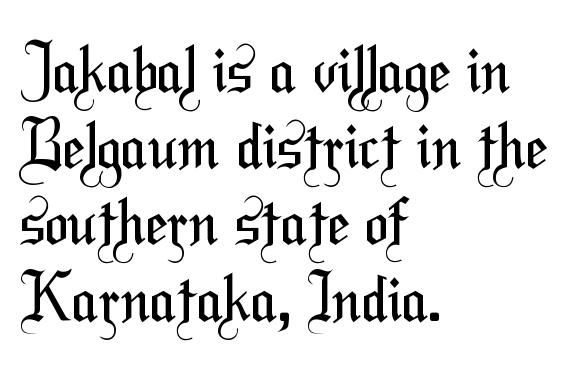
{"serif": "no", "bold": "no", "weight": "regular", "width": "condensed", "stroke_contrast": "medium", "x_height": "medium", "monospaced": "no", "underline": "no", "align": "left", "line_spacing_ratio": 1.21, "letter_spacing": "normal", "letter_spacing_em": 0.0, "glyph_px": 63}
